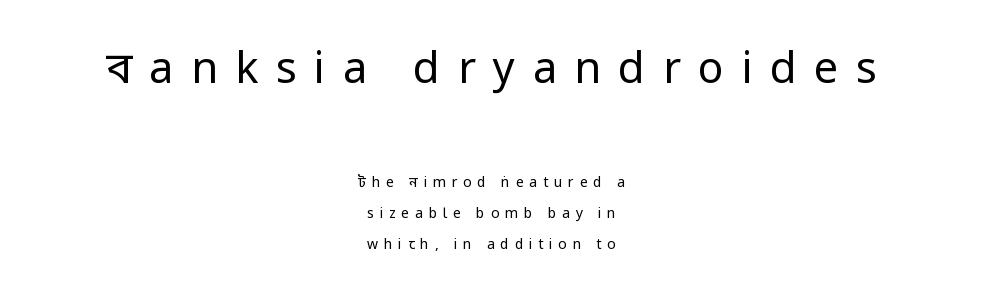
Short and long lines alike share a common midpoint. Bold? No — there's no thickening of the strokes. Anything drawn beneath the words? Only blank space. The earlier block is typeset at a bigger size than the later block.
